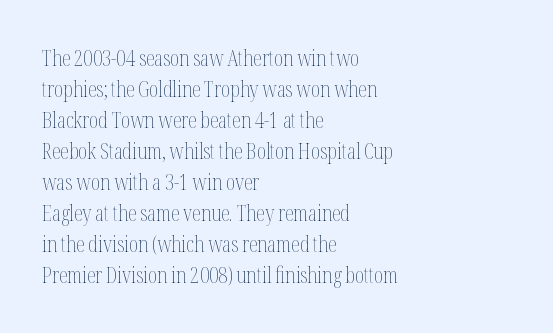
{"italic": "no", "bold": "no", "underline": "no", "align": "left", "line_spacing": "normal", "line_spacing_ratio": 1.41, "letter_spacing": "normal", "letter_spacing_em": 0.0, "glyph_px": 22}
